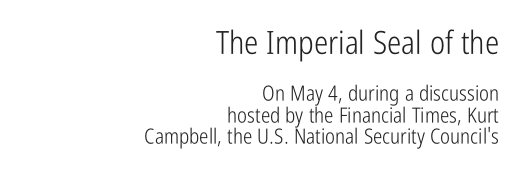
{"serif": "no", "italic": "no", "bold": "no", "weight": "light", "width": "condensed", "stroke_contrast": "low", "x_height": "medium", "monospaced": "no", "underline": "no", "align": "right", "line_spacing": "tight", "line_spacing_ratio": 1.02, "letter_spacing": "normal", "letter_spacing_em": 0.0, "larger_block": "first", "size_ratio": 1.52, "glyph_px": 32}
